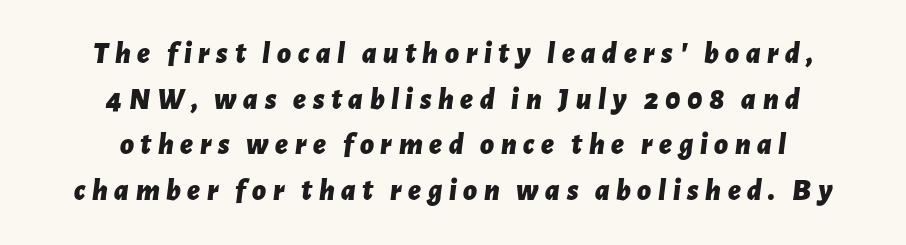
Q: Is the text bold? A: Yes.
Q: Is the text italic (slanted)? A: Yes, it leans right by about 7 degrees.
Q: Is the text underlined? A: No.
Q: How is the paragraph aligned? A: Centered.
Q: Is the spacing between letters normal or unusually wide? A: Unusually wide.
Q: Is the spacing between lines tight, normal or loose? A: Normal.
Q: Width (condensed, normal, or wide)? A: Normal.
Q: Stroke contrast? A: Low.
Q: x-height? A: Medium.
Q: Monospaced? A: No.
